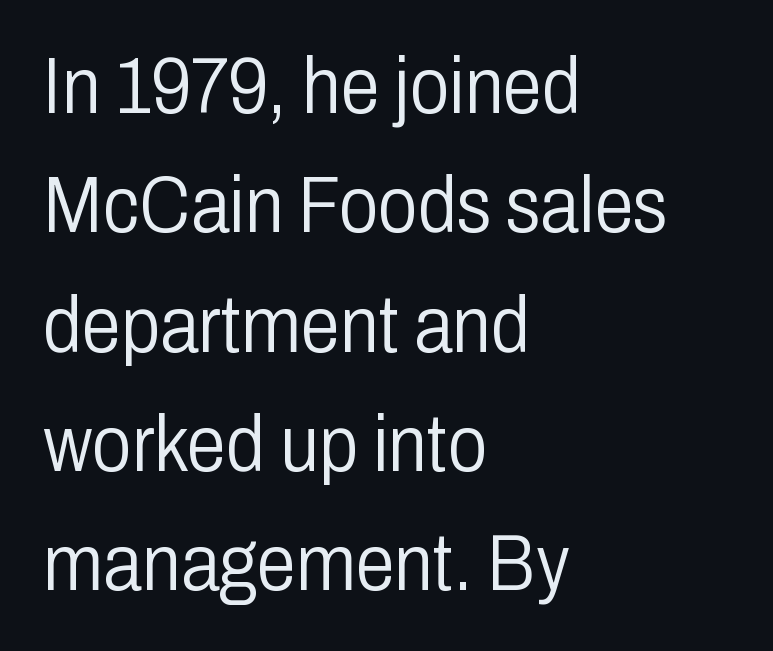
The rendering uses natural spacing where letterforms have individual widths. The passage shown stacks its lines at a standard gap. Each letter's strokes conclude bluntly, with no projecting serifs. The space directly below the letters is spotless.
